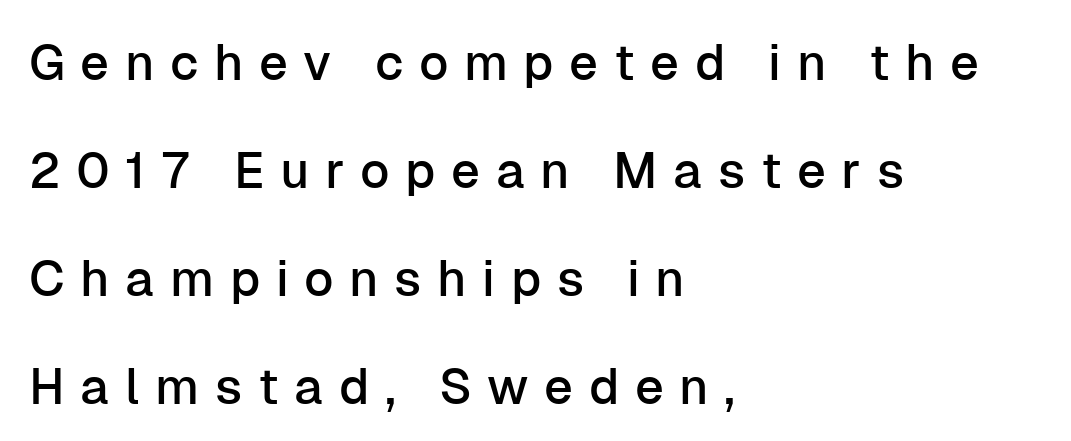
{"serif": "no", "italic": "no", "width": "normal", "stroke_contrast": "low", "x_height": "medium", "monospaced": "no", "underline": "no", "align": "left", "line_spacing": "loose", "line_spacing_ratio": 2.16, "letter_spacing": "wide", "letter_spacing_em": 0.31, "glyph_px": 50}
